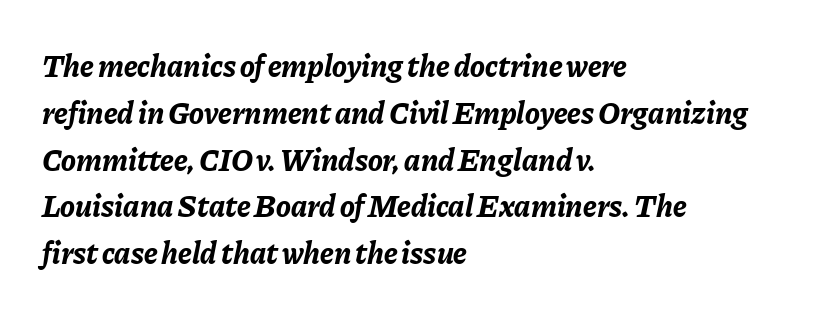
The image shows 31 px bold type, italic (leaning right); set left-aligned, normal line spacing (1.51x), normal letter spacing, not underlined; low stroke contrast and a medium x-height.
